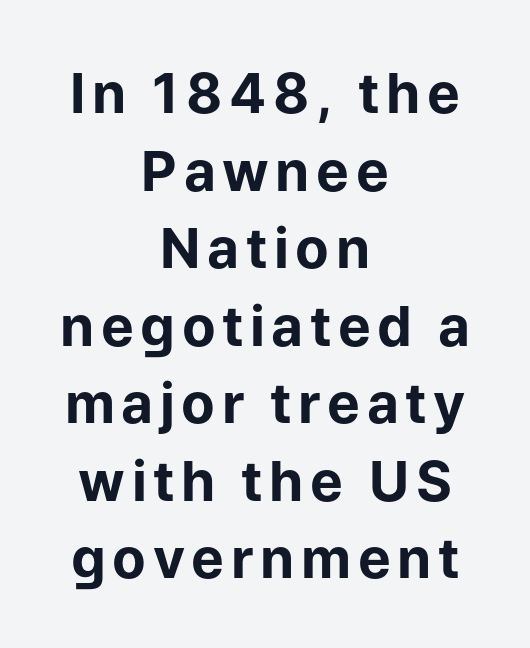
Notice how thick the strokes are: this is what a full bold looks like. Look at the bottom of the vertical strokes: they stop flat, with no serifs. The letters stand straight up with perfectly vertical stems. Do the characters align in a grid? No, the font is proportional.
